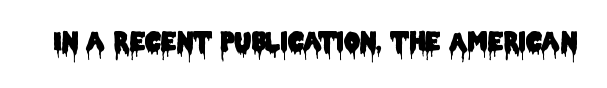
{"italic": "no", "underline": "no", "letter_spacing": "normal", "letter_spacing_em": 0.0, "glyph_px": 25}
